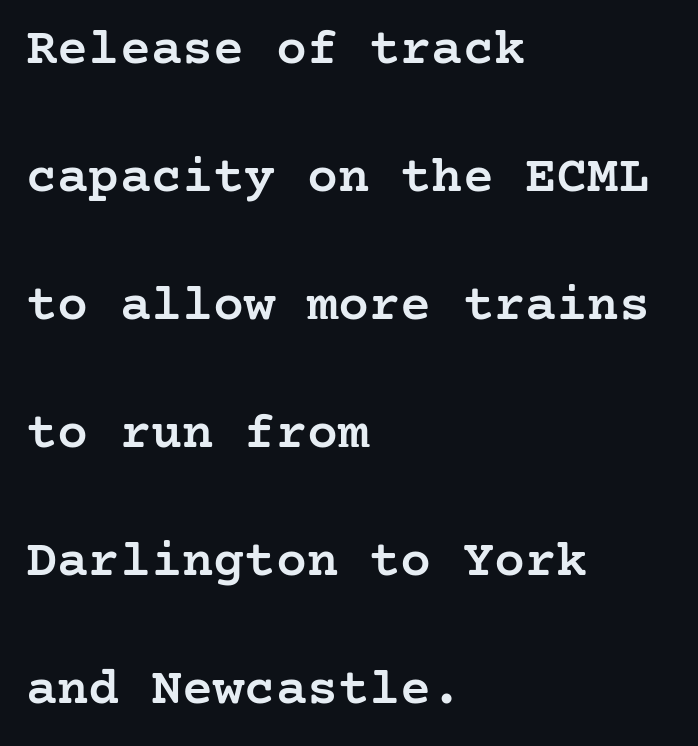
Q: Is the text bold? A: Semi-bold.
Q: Is the text italic (slanted)? A: No, it is upright.
Q: Is the typeface a serif or a sans-serif typeface? A: Serif.
Q: Is the text underlined? A: No.
Q: How is the paragraph aligned? A: Left-aligned.
Q: Is the spacing between letters normal or unusually wide? A: Normal.
Q: Is the spacing between lines tight, normal or loose? A: Loose.
Q: Width (condensed, normal, or wide)? A: Normal.
Q: Stroke contrast? A: Low.
Q: x-height? A: Medium.
